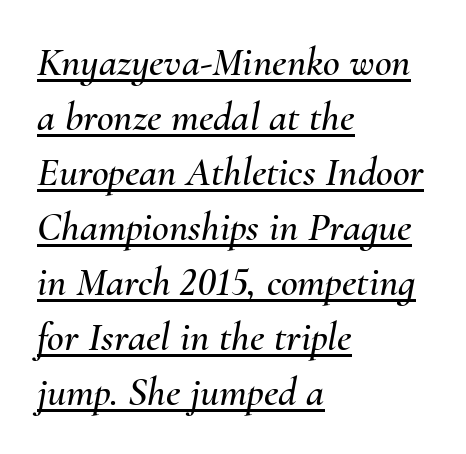
Q: Is the text italic (slanted)? A: Yes, it leans right by about 10 degrees.
Q: Is the text underlined? A: Yes.
Q: How is the paragraph aligned? A: Left-aligned.
Q: Is the spacing between letters normal or unusually wide? A: Normal.
Q: Is the spacing between lines tight, normal or loose? A: Normal.
Q: Width (condensed, normal, or wide)? A: Normal.
Q: Stroke contrast? A: Medium.
Q: x-height? A: Small.
Q: Monospaced? A: No.
